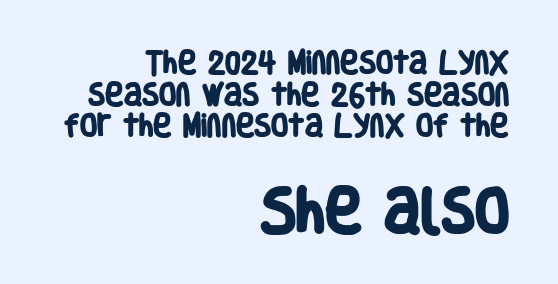
{"serif": "no", "bold": "yes", "weight": "heavy", "width": "condensed", "stroke_contrast": "low", "x_height": "large", "monospaced": "no", "underline": "no", "align": "right", "line_spacing": "normal", "line_spacing_ratio": 1.27, "letter_spacing": "normal", "letter_spacing_em": 0.0, "larger_block": "second", "size_ratio": 2.0, "glyph_px": 50}
